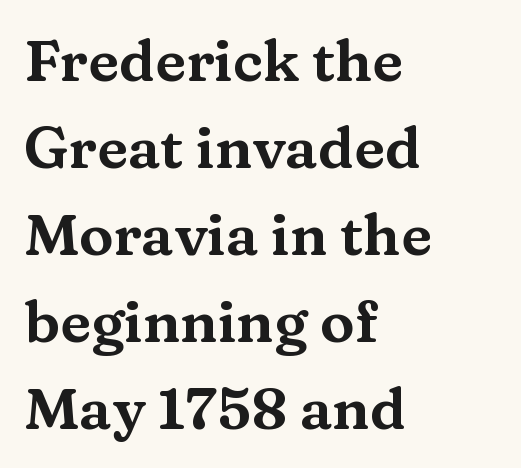
{"serif": "yes", "italic": "no", "width": "wide", "stroke_contrast": "medium", "x_height": "medium", "monospaced": "no", "underline": "no", "align": "left", "line_spacing": "normal", "line_spacing_ratio": 1.5, "letter_spacing": "normal", "letter_spacing_em": 0.0, "glyph_px": 58}
